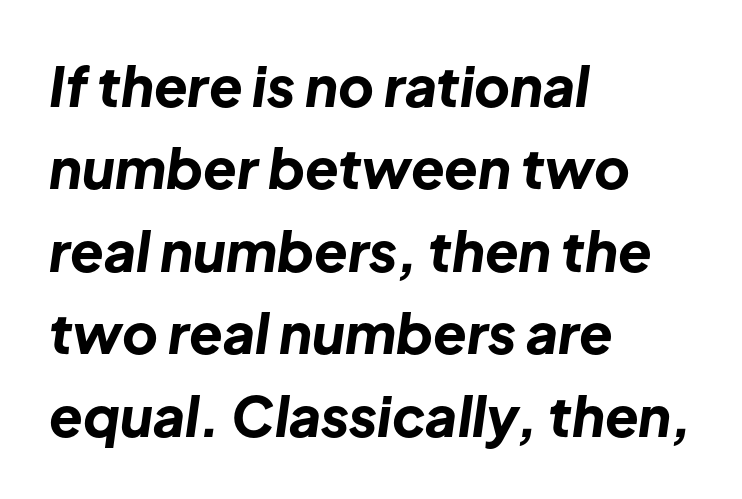
The zone under the glyphs is completely vacant. A typesetter would call this proportional, since set widths differ per character. Students, note that the glyphs here touch the page at normal intervals. Slant detected: the letters are inclined.
